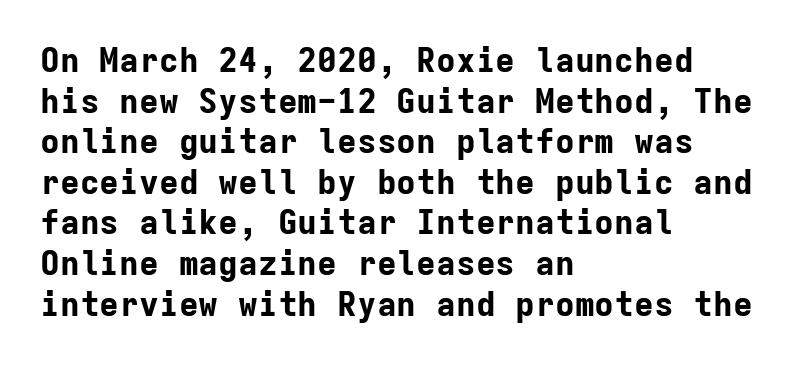
The image shows 33 px bold sans-serif type, upright, monospaced; set left-aligned, line spacing 1.23x, normal letter spacing, not underlined; low stroke contrast and a medium x-height.
